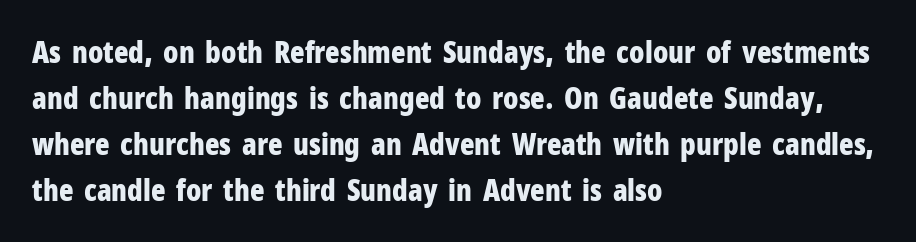
The image shows 30 px bold, condensed sans-serif type, upright; set left-aligned, normal line spacing (1.53x), normal letter spacing, not underlined; low stroke contrast and a medium x-height.
